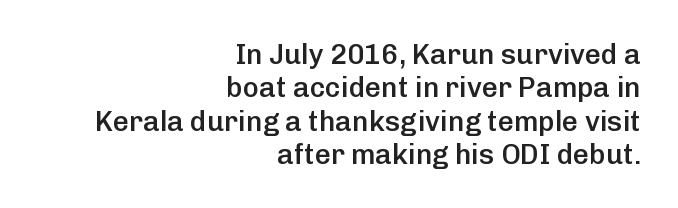
{"serif": "no", "italic": "no", "bold": "semi", "weight": "semibold", "width": "normal", "stroke_contrast": "low", "x_height": "medium", "monospaced": "no", "underline": "no", "align": "right", "line_spacing_ratio": 1.19, "letter_spacing": "normal", "letter_spacing_em": 0.0, "glyph_px": 28}
